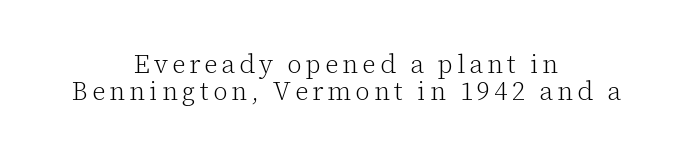
The image shows 26 px text type, upright; set centered, tight line spacing (1.04x), not underlined.
